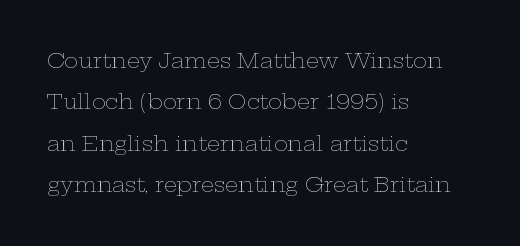
This is not heavy type; no bold has been used. This block would shrink considerably if given ordinary leading; it's expanded now. A student would call this left alignment; a typographer would say flush left, rag right. This sample uses plain, unmodified letter spacing. A clean baseline with only descenders dipping below it. The letters stand upright; this is a roman face.
